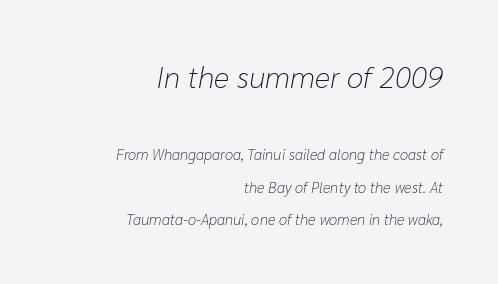
Q: Is the text bold? A: No.
Q: Is the text italic (slanted)? A: Yes, it leans right by about 10 degrees.
Q: Is the text underlined? A: No.
Q: How is the paragraph aligned? A: Right-aligned.
Q: Is the spacing between letters normal or unusually wide? A: Normal.
Q: Is the spacing between lines tight, normal or loose? A: Loose.
Q: Which block of text is set in a larger size, the first (top) or the second (bottom)? A: The first (top) one.
Q: Width (condensed, normal, or wide)? A: Normal.
Q: Stroke contrast? A: Low.
Q: x-height? A: Medium.
Q: Monospaced? A: No.
